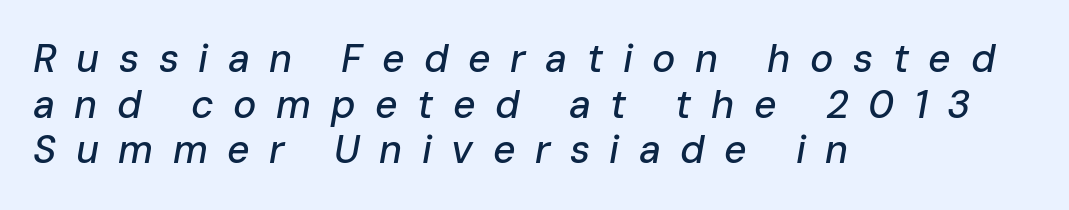
{"italic": "yes", "lean": "right", "slant_degrees": 10, "width": "normal", "stroke_contrast": "low", "x_height": "medium", "monospaced": "no", "underline": "no", "align": "left", "line_spacing_ratio": 1.17, "letter_spacing": "wide", "letter_spacing_em": 0.5, "glyph_px": 39}
